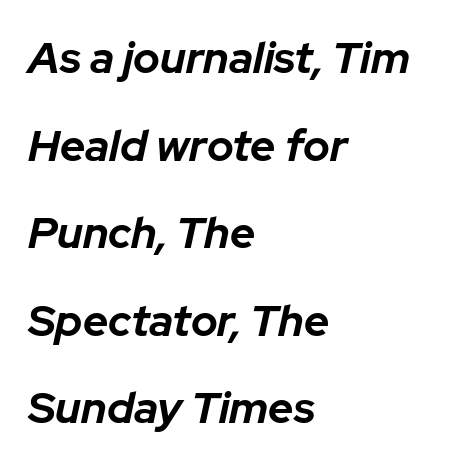
The image shows 44 px bold type, italic (leaning right); set left-aligned, loose line spacing (1.99x), normal letter spacing, not underlined; low stroke contrast and a medium x-height.
